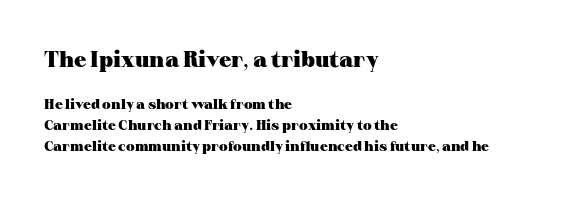
{"italic": "no", "bold": "yes", "underline": "no", "align": "left", "line_spacing": "normal", "line_spacing_ratio": 1.48, "letter_spacing": "normal", "letter_spacing_em": 0.0, "larger_block": "first", "size_ratio": 1.57, "glyph_px": 22}
